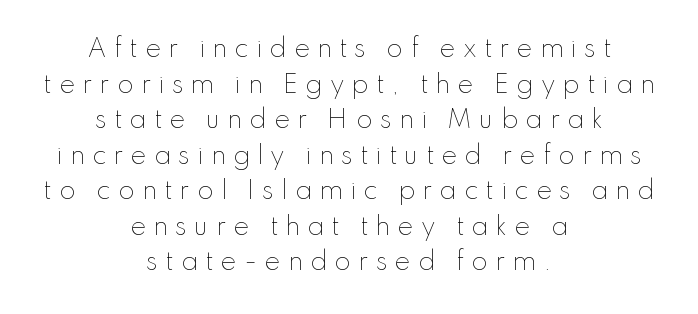
The image shows 24 px text type, upright; set centered, normal line spacing (1.48x), unusually wide letter spacing (+0.3 em), not underlined.
